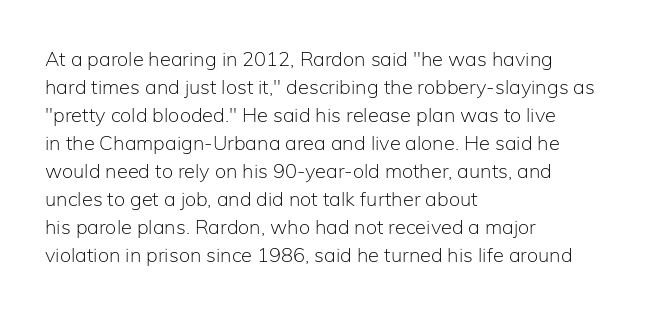
Q: Is the text bold? A: No.
Q: Is the text italic (slanted)? A: No, it is upright.
Q: Is the text underlined? A: No.
Q: How is the paragraph aligned? A: Left-aligned.
Q: Is the spacing between letters normal or unusually wide? A: Normal.
Q: Is the spacing between lines tight, normal or loose? A: Normal.
